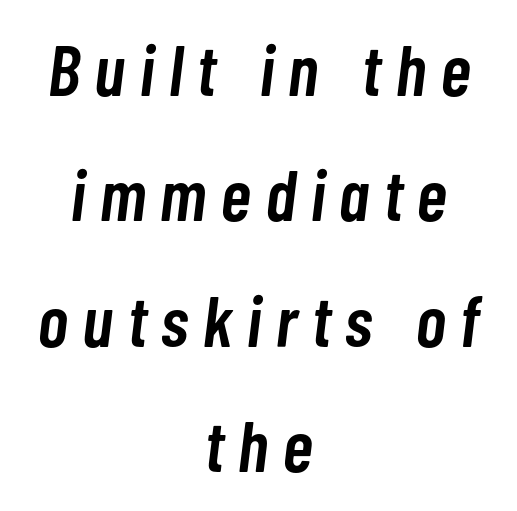
Q: Is the text bold? A: Semi-bold.
Q: Is the text italic (slanted)? A: Yes, it leans right by about 7 degrees.
Q: Is the text underlined? A: No.
Q: How is the paragraph aligned? A: Centered.
Q: Is the spacing between letters normal or unusually wide? A: Unusually wide.
Q: Width (condensed, normal, or wide)? A: Condensed.
Q: Stroke contrast? A: Low.
Q: x-height? A: Medium.
Q: Monospaced? A: No.
